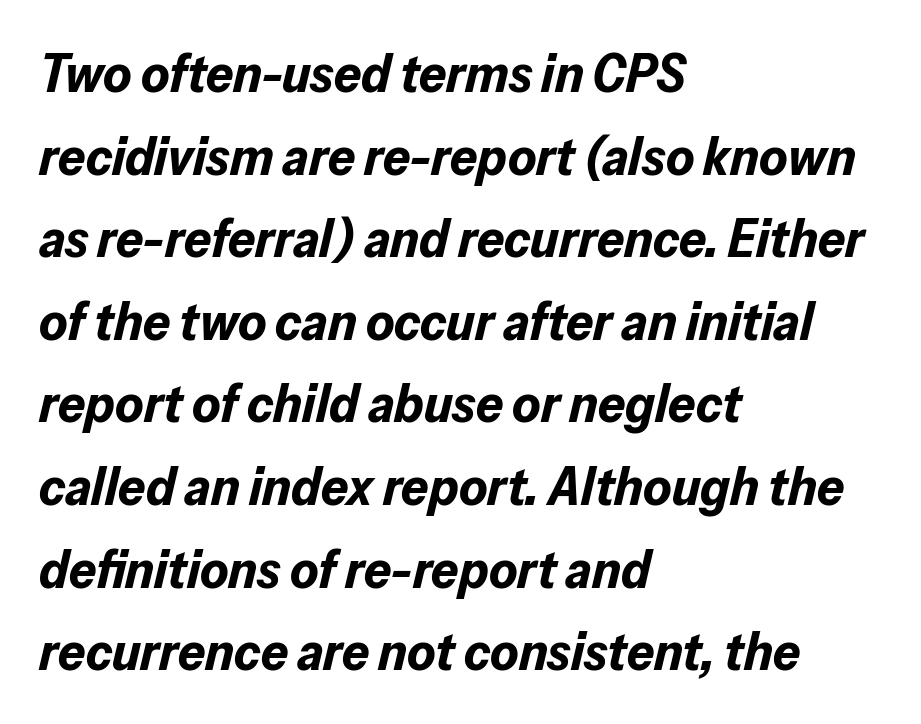
Q: Is the text bold? A: Yes.
Q: Is the text italic (slanted)? A: Yes, it leans right by about 13 degrees.
Q: Is the text underlined? A: No.
Q: How is the paragraph aligned? A: Left-aligned.
Q: Is the spacing between letters normal or unusually wide? A: Normal.
Q: Is the spacing between lines tight, normal or loose? A: Normal.
Q: Width (condensed, normal, or wide)? A: Normal.
Q: Stroke contrast? A: Low.
Q: x-height? A: Medium.
Q: Monospaced? A: No.
